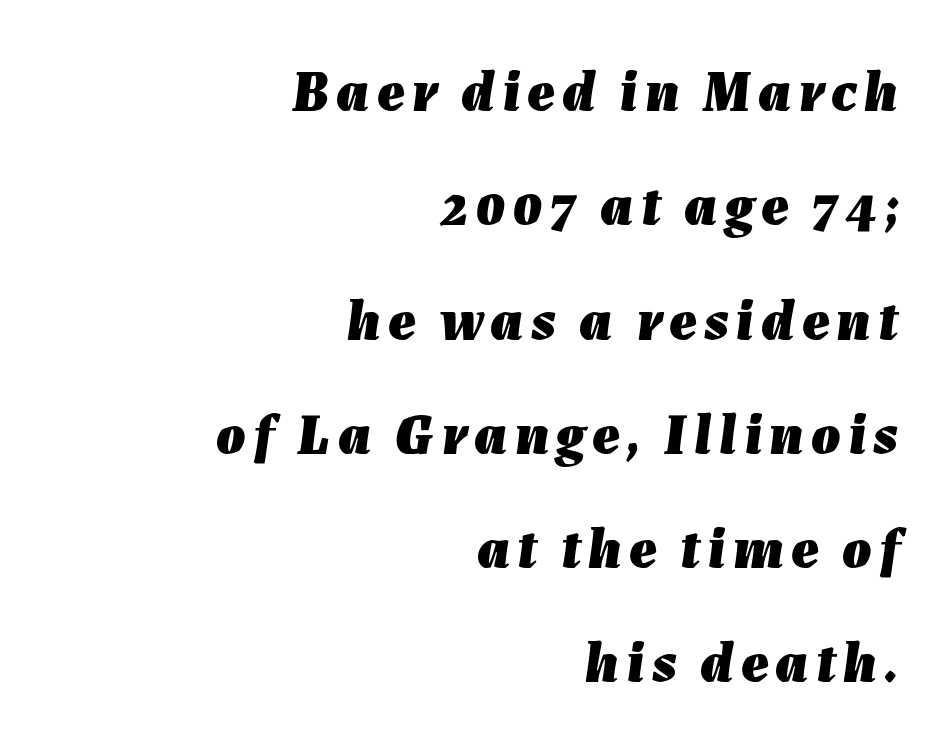
Q: Is the text bold? A: Yes.
Q: Is the text italic (slanted)? A: Yes, it leans right by about 7 degrees.
Q: Is the text underlined? A: No.
Q: How is the paragraph aligned? A: Right-aligned.
Q: Is the spacing between lines tight, normal or loose? A: Loose.
Q: Width (condensed, normal, or wide)? A: Normal.
Q: Stroke contrast? A: Low.
Q: x-height? A: Medium.
Q: Monospaced? A: No.
